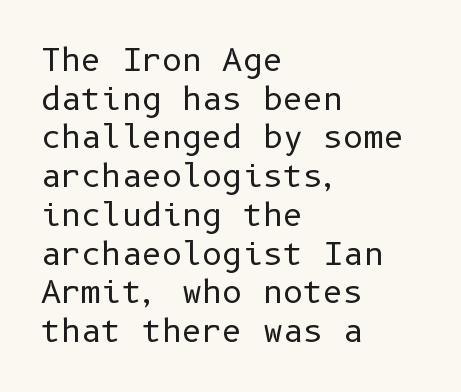
Q: Is the text bold? A: No.
Q: Is the text italic (slanted)? A: No, it is upright.
Q: Is the typeface a serif or a sans-serif typeface? A: Sans-serif.
Q: Is the text underlined? A: No.
Q: How is the paragraph aligned? A: Left-aligned.
Q: Is the spacing between letters normal or unusually wide? A: Normal.
Q: Is the spacing between lines tight, normal or loose? A: Normal.
Q: Width (condensed, normal, or wide)? A: Normal.
Q: Stroke contrast? A: Low.
Q: x-height? A: Medium.
